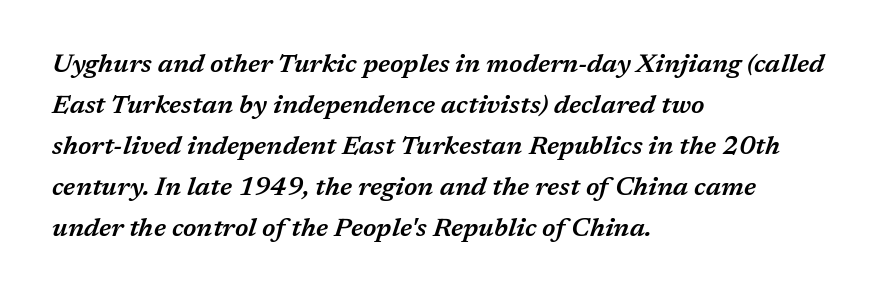
Words float on clear page, feet unadorned. The passage shown has conventional tracking throughout. Style check: oblique. Is the block centered? No — it sits flush against the left margin. Summary of vertical rhythm: regular, with standard interline spacing.
